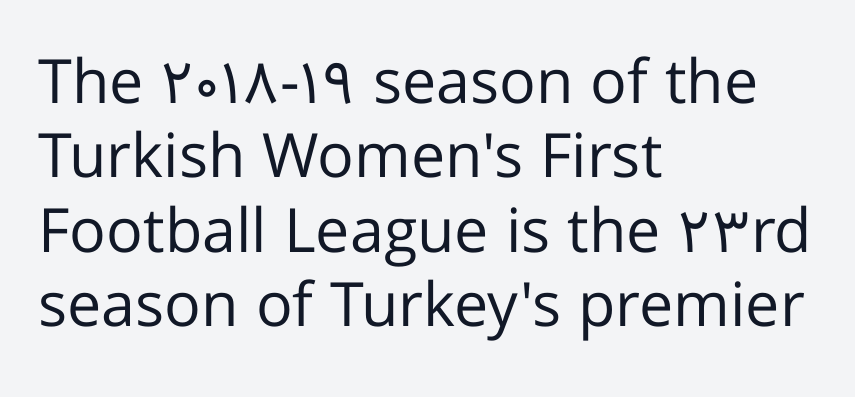
{"serif": "no", "italic": "no", "bold": "no", "weight": "regular", "width": "normal", "stroke_contrast": "low", "x_height": "medium", "monospaced": "no", "underline": "no", "align": "left", "line_spacing_ratio": 1.22, "letter_spacing": "normal", "letter_spacing_em": 0.0, "glyph_px": 61}
